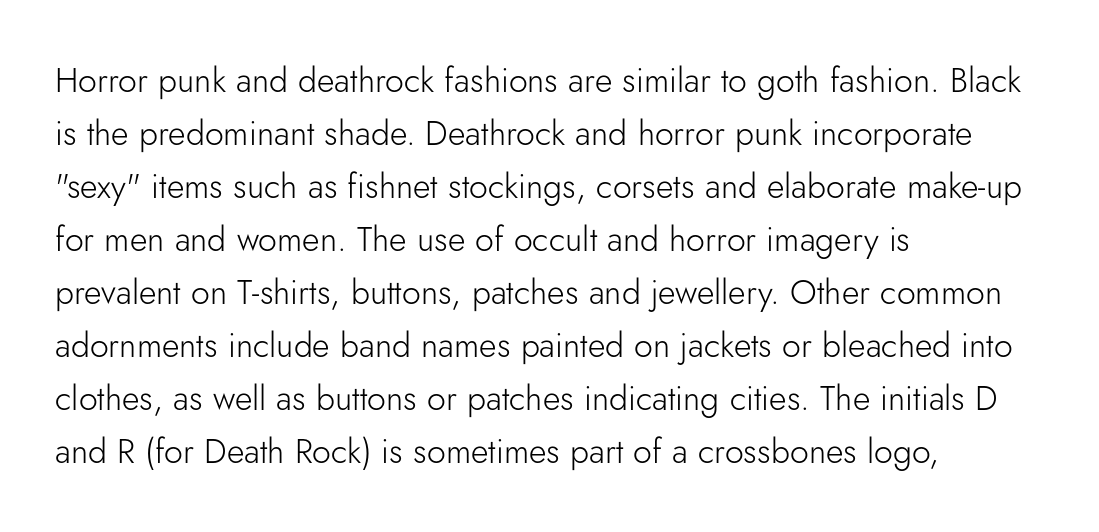
{"serif": "no", "italic": "no", "bold": "no", "weight": "light", "width": "normal", "stroke_contrast": "low", "x_height": "small", "monospaced": "no", "underline": "no", "align": "left", "line_spacing": "normal", "line_spacing_ratio": 1.56, "letter_spacing": "normal", "letter_spacing_em": 0.0, "glyph_px": 34}
